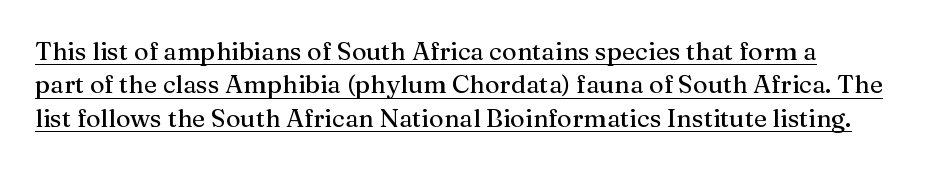
The image shows 25 px text type, upright; set left-aligned, normal line spacing (1.34x), normal letter spacing, underlined.
